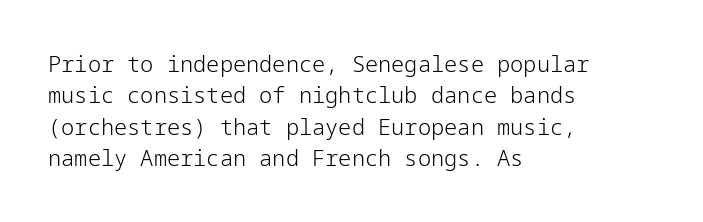
The image shows 22 px text type, upright; set left-aligned, normal line spacing (1.43x), normal letter spacing, not underlined.
